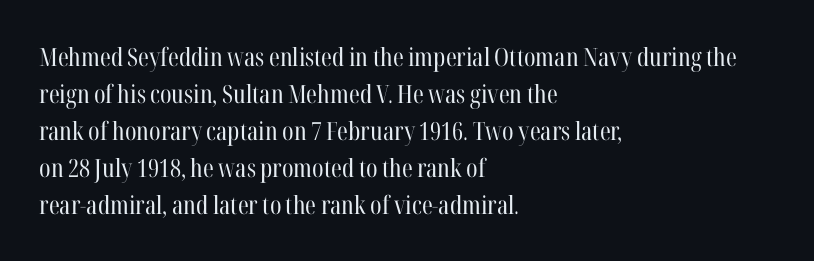
Q: Is the text bold? A: No.
Q: Is the text italic (slanted)? A: No, it is upright.
Q: Is the text underlined? A: No.
Q: How is the paragraph aligned? A: Left-aligned.
Q: Is the spacing between letters normal or unusually wide? A: Normal.
Q: Is the spacing between lines tight, normal or loose? A: Normal.
